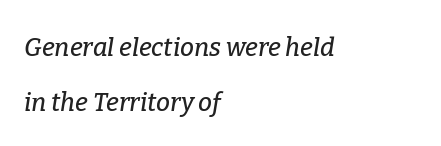
{"italic": "yes", "lean": "right", "slant_degrees": 9, "underline": "no", "align": "left", "line_spacing": "loose", "line_spacing_ratio": 2.22, "letter_spacing": "normal", "letter_spacing_em": 0.0, "glyph_px": 25}
